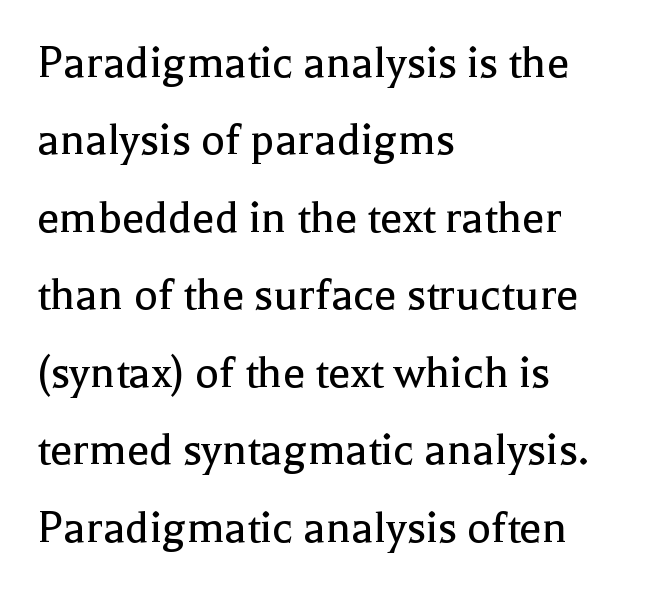
Leading: standard. Clear beneath every line of the passage. Posture: vertical. Which margin do the lines hug? The left one — the right edge is uneven. Vertical stems look standard width or narrower in stroke.
